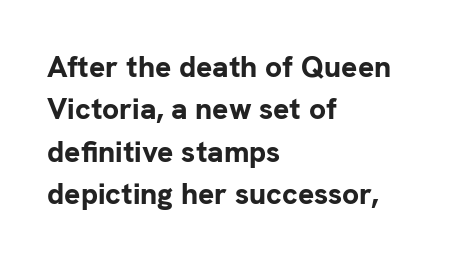
{"serif": "no", "italic": "no", "bold": "yes", "weight": "bold", "width": "normal", "stroke_contrast": "low", "x_height": "medium", "monospaced": "no", "underline": "no", "align": "left", "line_spacing": "normal", "line_spacing_ratio": 1.41, "letter_spacing": "normal", "letter_spacing_em": 0.0, "glyph_px": 30}
